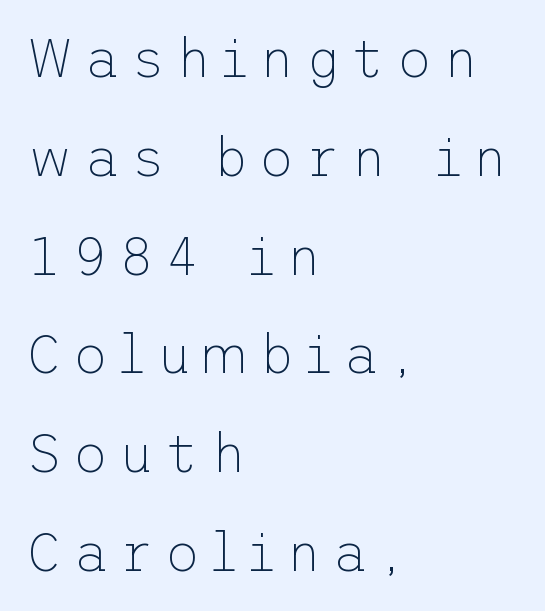
{"serif": "no", "italic": "no", "bold": "no", "weight": "thin", "width": "normal", "stroke_contrast": "low", "x_height": "medium", "underline": "no", "align": "left", "line_spacing_ratio": 1.83, "letter_spacing": "wide", "letter_spacing_em": 0.2, "glyph_px": 54}
